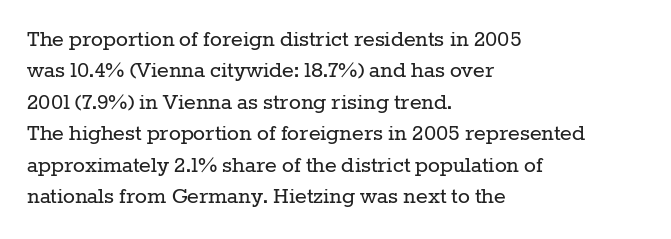
Q: Is the text bold? A: No.
Q: Is the text italic (slanted)? A: No, it is upright.
Q: Is the text underlined? A: No.
Q: How is the paragraph aligned? A: Left-aligned.
Q: Is the spacing between letters normal or unusually wide? A: Normal.
Q: Is the spacing between lines tight, normal or loose? A: Normal.
